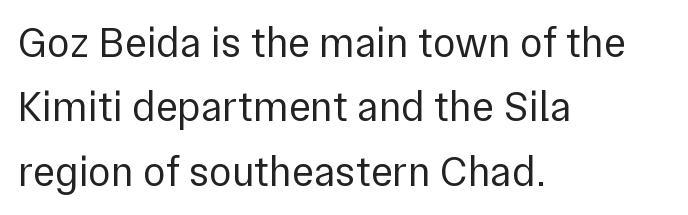
{"serif": "no", "italic": "no", "bold": "no", "weight": "regular", "width": "normal", "stroke_contrast": "low", "x_height": "medium", "monospaced": "no", "underline": "no", "align": "left", "line_spacing": "normal", "line_spacing_ratio": 1.53, "letter_spacing": "normal", "letter_spacing_em": 0.0, "glyph_px": 42}
